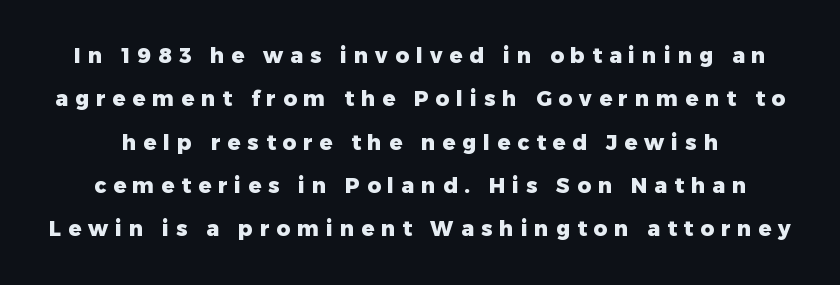
{"italic": "no", "bold": "yes", "underline": "no", "line_spacing": "loose", "line_spacing_ratio": 2.06, "letter_spacing": "wide", "letter_spacing_em": 0.34, "glyph_px": 21}
